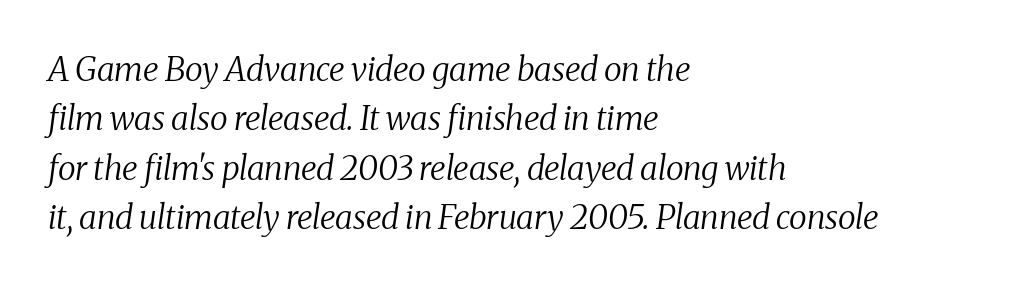
The image shows 33 px regular-weight serif type, italic (leaning right); set left-aligned, normal line spacing (1.5x), normal letter spacing, not underlined; medium stroke contrast and a medium x-height.
